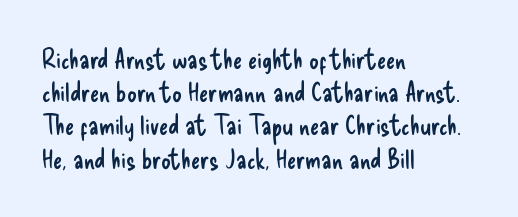
The image shows 27 px text type, upright; set left-aligned, line spacing 1.23x, normal letter spacing, not underlined.
